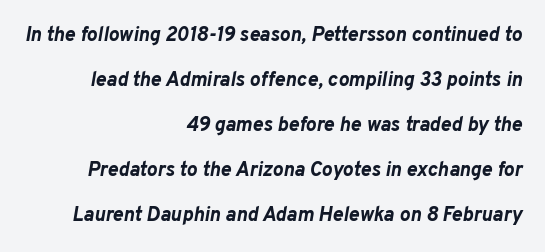
The image shows 20 px bold type, italic (leaning right); set right-aligned, loose line spacing (2.25x), normal letter spacing, not underlined.
